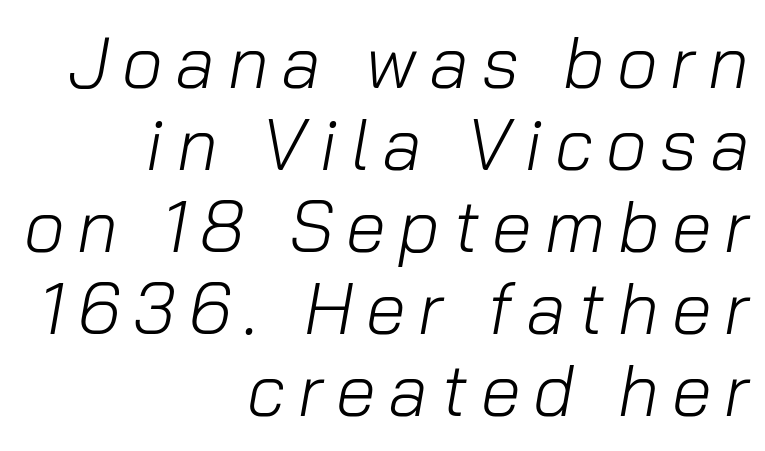
Q: Is the text bold? A: No.
Q: Is the text italic (slanted)? A: Yes, it leans right by about 10 degrees.
Q: Is the text underlined? A: No.
Q: How is the paragraph aligned? A: Right-aligned.
Q: Is the spacing between lines tight, normal or loose? A: Tight.
Q: Width (condensed, normal, or wide)? A: Normal.
Q: Stroke contrast? A: Low.
Q: x-height? A: Medium.
Q: Monospaced? A: No.
